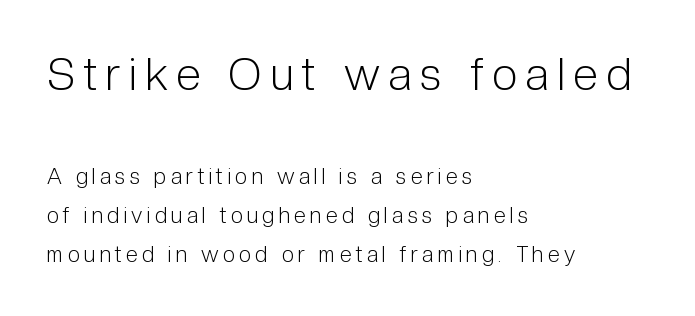
{"serif": "no", "italic": "no", "bold": "no", "weight": "light", "width": "condensed", "stroke_contrast": "low", "x_height": "medium", "monospaced": "no", "underline": "no", "align": "left", "line_spacing_ratio": 1.78, "larger_block": "first", "size_ratio": 2.05, "glyph_px": 45}
